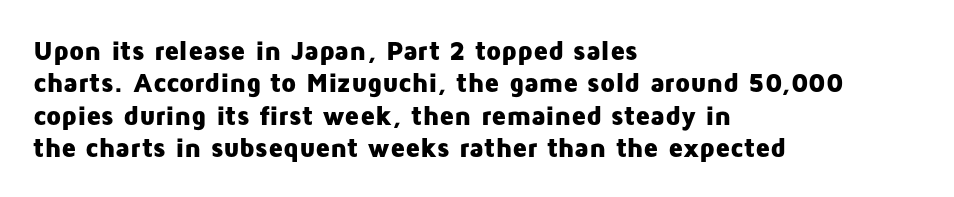
{"italic": "no", "bold": "yes", "underline": "no", "align": "left", "line_spacing_ratio": 1.2, "letter_spacing": "normal", "letter_spacing_em": 0.0, "glyph_px": 27}
